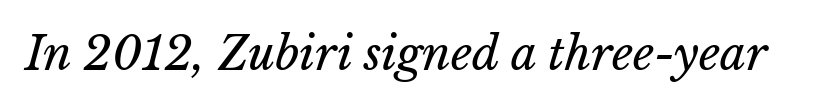
Spacing verdict: proportional, widths tailored to each character. The horizontal fit of the characters is conventional and even. Descenders are the only things crossing below the line. Caption: face not bold, strokes unweighted.
